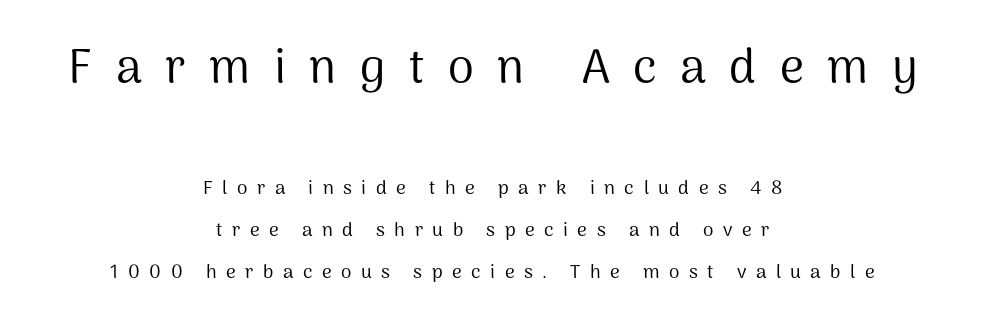
Q: Is the text bold? A: No.
Q: Is the text italic (slanted)? A: No, it is upright.
Q: Is the typeface a serif or a sans-serif typeface? A: Sans-serif.
Q: Is the text underlined? A: No.
Q: How is the paragraph aligned? A: Centered.
Q: Is the spacing between letters normal or unusually wide? A: Unusually wide.
Q: Is the spacing between lines tight, normal or loose? A: Loose.
Q: Which block of text is set in a larger size, the first (top) or the second (bottom)? A: The first (top) one.
Q: Width (condensed, normal, or wide)? A: Normal.
Q: Stroke contrast? A: Medium.
Q: x-height? A: Medium.
Q: Monospaced? A: No.
